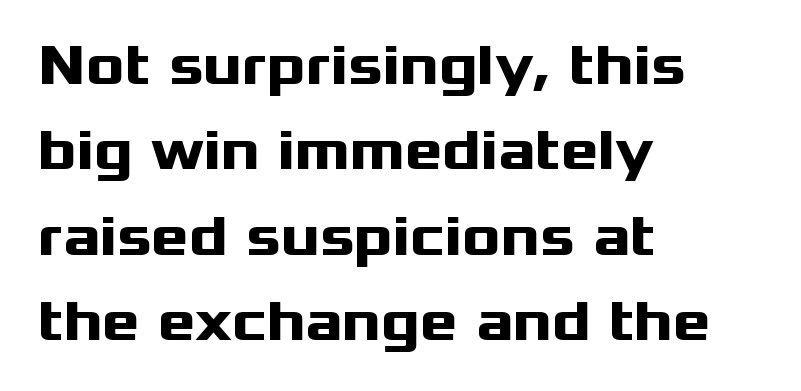
The image shows 57 px heavy, wide sans-serif type, upright; set left-aligned, normal line spacing (1.5x), normal letter spacing, not underlined; medium stroke contrast and a medium x-height.
